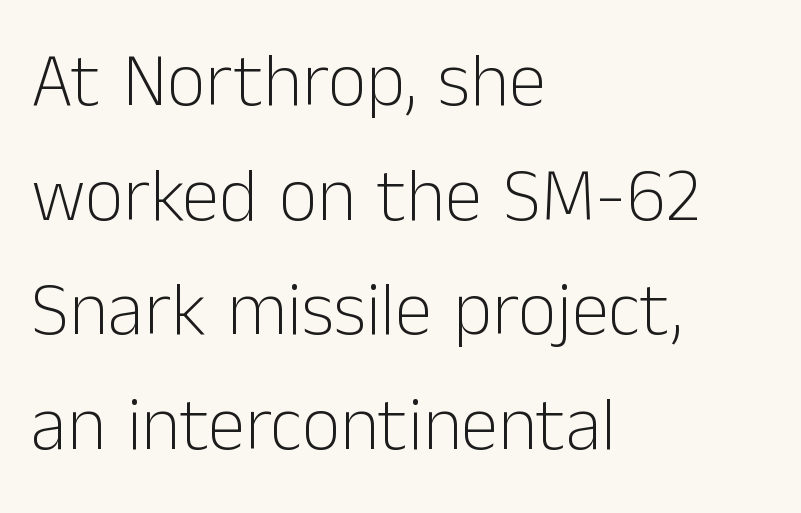
{"serif": "no", "italic": "no", "bold": "no", "weight": "light", "width": "normal", "stroke_contrast": "low", "x_height": "medium", "monospaced": "no", "underline": "no", "align": "left", "line_spacing": "normal", "line_spacing_ratio": 1.53, "letter_spacing": "normal", "letter_spacing_em": 0.0, "glyph_px": 75}
